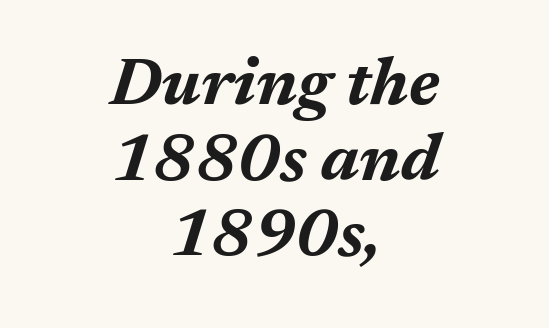
Q: Is the text bold? A: Yes.
Q: Is the text italic (slanted)? A: Yes, it leans right by about 17 degrees.
Q: Is the text underlined? A: No.
Q: How is the paragraph aligned? A: Centered.
Q: Is the spacing between letters normal or unusually wide? A: Normal.
Q: Is the spacing between lines tight, normal or loose? A: Tight.
Q: Width (condensed, normal, or wide)? A: Normal.
Q: Stroke contrast? A: Medium.
Q: x-height? A: Medium.
Q: Monospaced? A: No.
